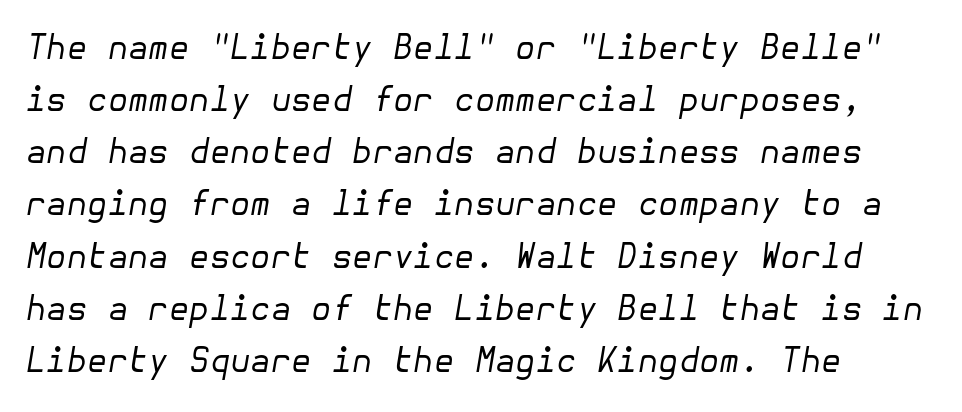
The image shows 33 px regular-weight type, italic (leaning right); set left-aligned, normal line spacing (1.58x), normal letter spacing, not underlined; low stroke contrast and a medium x-height.
